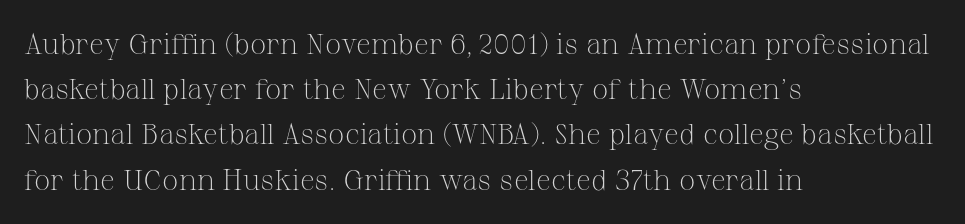
The image shows 29 px light serif type, upright; set left-aligned, normal line spacing (1.56x), normal letter spacing, not underlined; medium stroke contrast and a medium x-height.
